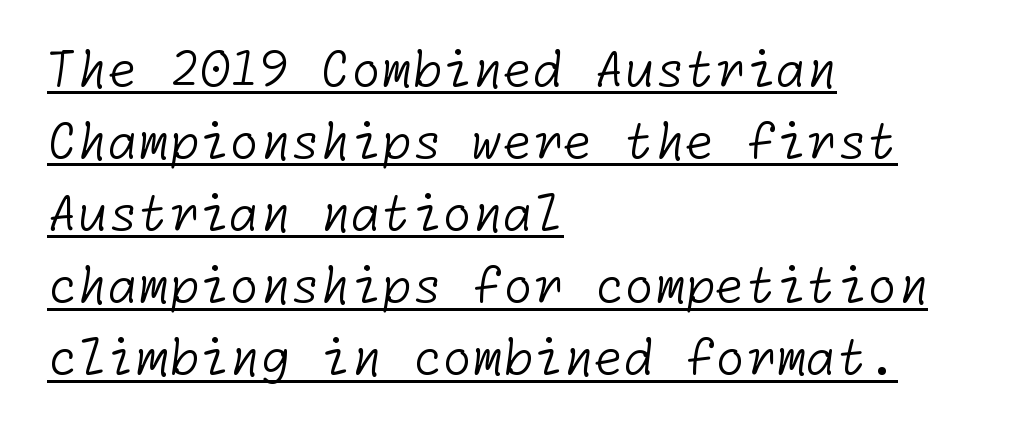
Q: Is the text bold? A: No.
Q: Is the typeface a serif or a sans-serif typeface? A: Sans-serif.
Q: Is the text underlined? A: Yes.
Q: How is the paragraph aligned? A: Left-aligned.
Q: Is the spacing between letters normal or unusually wide? A: Normal.
Q: Is the spacing between lines tight, normal or loose? A: Normal.
Q: Width (condensed, normal, or wide)? A: Normal.
Q: Stroke contrast? A: Low.
Q: x-height? A: Medium.
